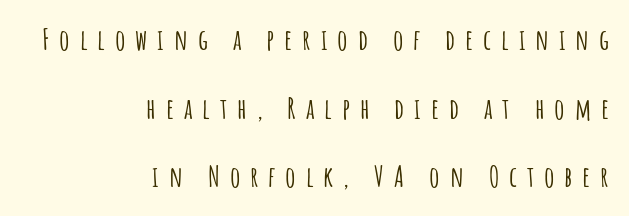
{"serif": "no", "italic": "no", "width": "condensed", "stroke_contrast": "low", "x_height": "large", "monospaced": "no", "underline": "no", "align": "right", "line_spacing": "loose", "line_spacing_ratio": 2.37, "letter_spacing": "wide", "letter_spacing_em": 0.34, "glyph_px": 29}
